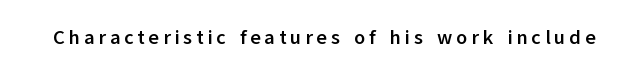
Q: Is the text bold? A: Yes.
Q: Is the text italic (slanted)? A: No, it is upright.
Q: Is the text underlined? A: No.
